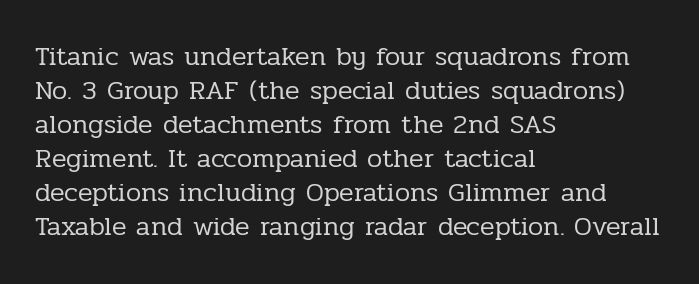
The image shows 27 px text type, upright; set left-aligned, normal line spacing (1.26x), normal letter spacing, not underlined.
